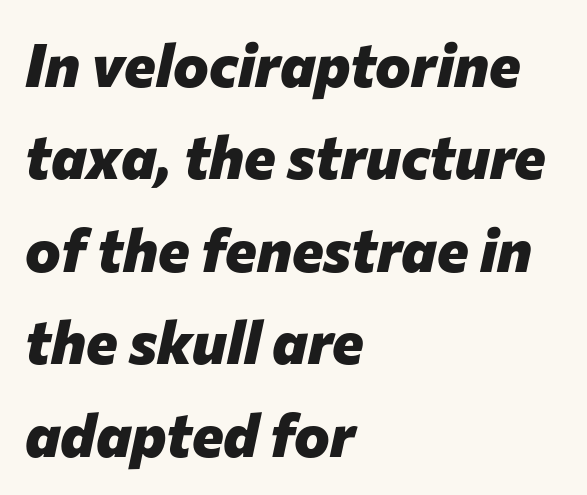
Q: Is the text bold? A: Yes.
Q: Is the text italic (slanted)? A: Yes, it leans right by about 12 degrees.
Q: Is the text underlined? A: No.
Q: How is the paragraph aligned? A: Left-aligned.
Q: Is the spacing between letters normal or unusually wide? A: Normal.
Q: Is the spacing between lines tight, normal or loose? A: Normal.
Q: Width (condensed, normal, or wide)? A: Normal.
Q: Stroke contrast? A: Low.
Q: x-height? A: Medium.
Q: Monospaced? A: No.
